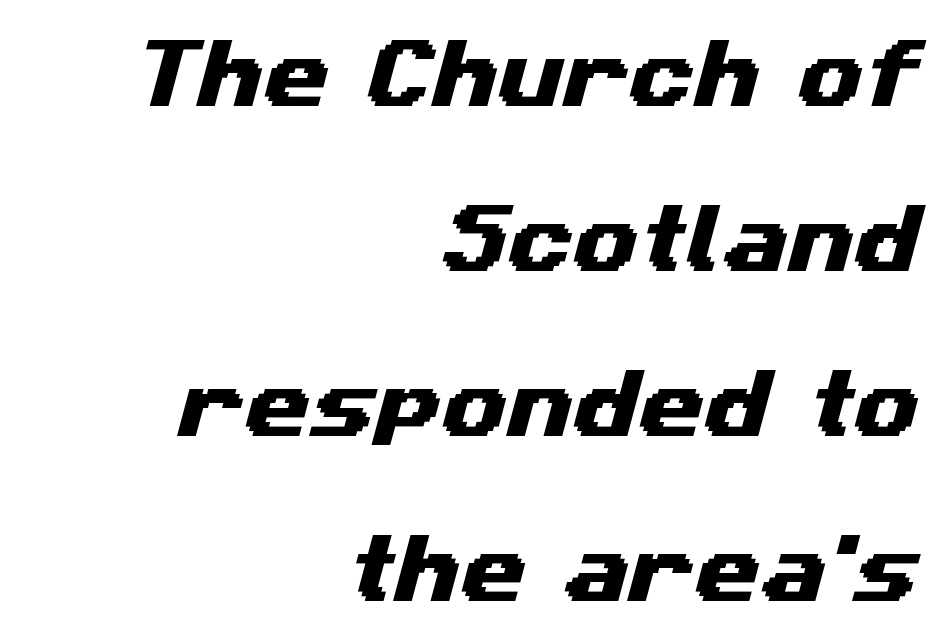
The image shows 75 px wide sans-serif type; set right-aligned, loose line spacing (2.2x), normal letter spacing, not underlined; medium stroke contrast and a medium x-height.
